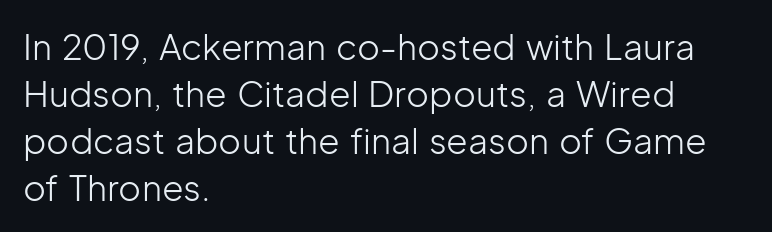
Q: Is the text bold? A: No.
Q: Is the text italic (slanted)? A: No, it is upright.
Q: Is the typeface a serif or a sans-serif typeface? A: Sans-serif.
Q: Is the text underlined? A: No.
Q: How is the paragraph aligned? A: Left-aligned.
Q: Is the spacing between letters normal or unusually wide? A: Normal.
Q: Is the spacing between lines tight, normal or loose? A: Normal.
Q: Width (condensed, normal, or wide)? A: Normal.
Q: Stroke contrast? A: Low.
Q: x-height? A: Medium.
Q: Monospaced? A: No.
